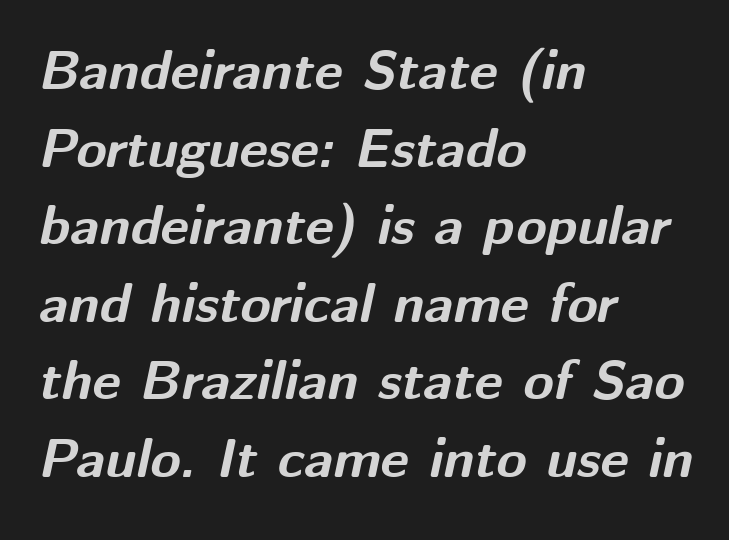
{"italic": "yes", "lean": "right", "slant_degrees": 12, "bold": "yes", "weight": "bold", "width": "normal", "stroke_contrast": "medium", "x_height": "medium", "monospaced": "no", "underline": "no", "align": "left", "line_spacing": "normal", "line_spacing_ratio": 1.41, "letter_spacing": "normal", "letter_spacing_em": 0.0, "glyph_px": 55}
